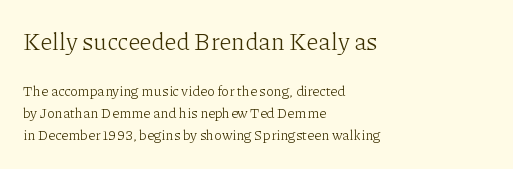
{"italic": "no", "bold": "no", "underline": "no", "align": "left", "line_spacing": "normal", "line_spacing_ratio": 1.58, "letter_spacing": "normal", "letter_spacing_em": 0.0, "larger_block": "first", "size_ratio": 1.71, "glyph_px": 24}
